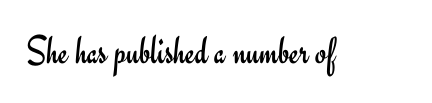
The image shows 41 px regular-weight sans-serif type; set normal letter spacing, not underlined; low stroke contrast and a small x-height.
